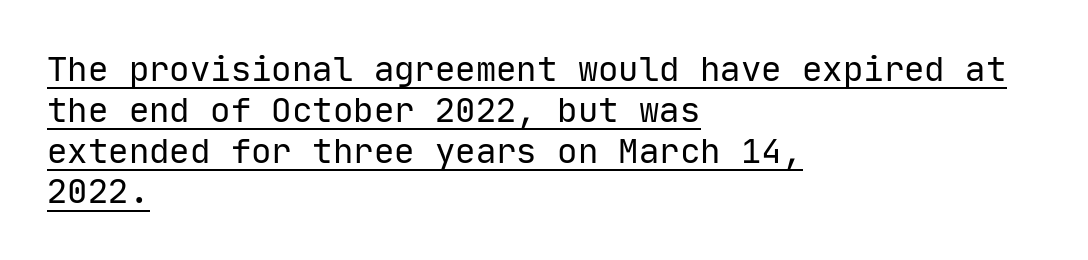
The image shows 34 px regular-weight sans-serif type, upright, monospaced; set left-aligned, line spacing 1.2x, normal letter spacing, underlined; low stroke contrast and a medium x-height.
